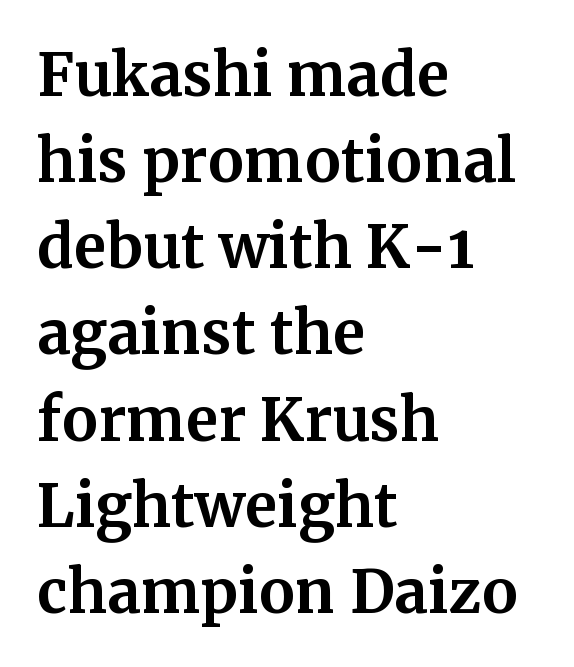
{"serif": "yes", "italic": "no", "bold": "yes", "weight": "bold", "width": "normal", "stroke_contrast": "medium", "x_height": "medium", "monospaced": "no", "underline": "no", "align": "left", "line_spacing": "normal", "line_spacing_ratio": 1.46, "letter_spacing": "normal", "letter_spacing_em": 0.0, "glyph_px": 59}
